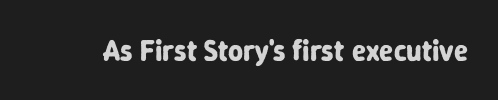
Every stem runs plumb, perpendicular to the baseline. The letters carry no serifs — their stems end cleanly without finishing strokes. The rendering uses natural spacing where letterforms have individual widths. Typographic density is high because the face is bold. Characters follow at the spacing the type designer built in. Any mark beneath the type? The region is blank.
